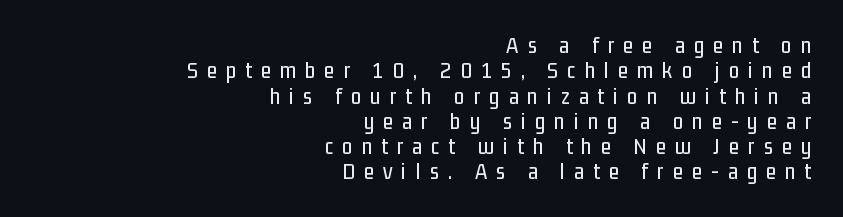
The image shows 23 px text type, upright; set right-aligned, tight line spacing (1.1x), unusually wide letter spacing (+0.4 em), not underlined.
